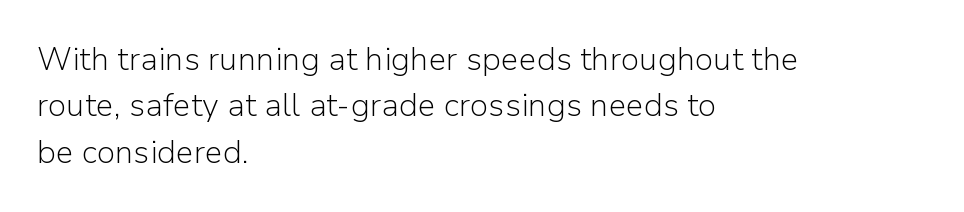
Q: Is the text bold? A: No.
Q: Is the text italic (slanted)? A: No, it is upright.
Q: Is the typeface a serif or a sans-serif typeface? A: Sans-serif.
Q: Is the text underlined? A: No.
Q: How is the paragraph aligned? A: Left-aligned.
Q: Is the spacing between letters normal or unusually wide? A: Normal.
Q: Is the spacing between lines tight, normal or loose? A: Normal.
Q: Width (condensed, normal, or wide)? A: Normal.
Q: Stroke contrast? A: Low.
Q: x-height? A: Medium.
Q: Monospaced? A: No.
